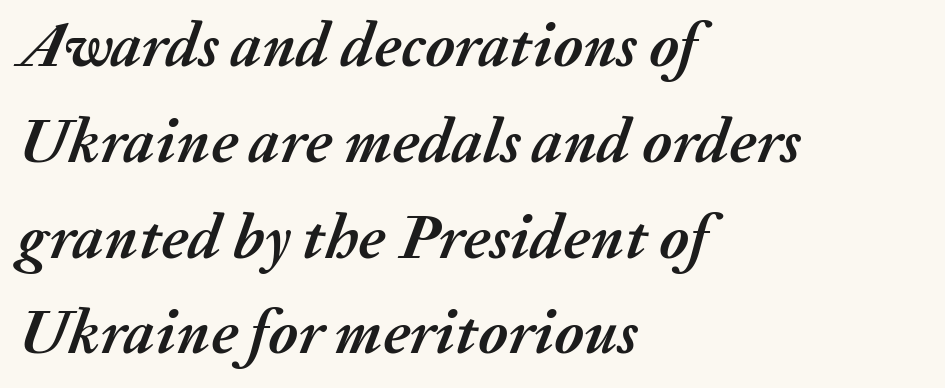
Q: Is the text bold? A: Yes.
Q: Is the text italic (slanted)? A: Yes, it leans right by about 20 degrees.
Q: Is the text underlined? A: No.
Q: How is the paragraph aligned? A: Left-aligned.
Q: Is the spacing between letters normal or unusually wide? A: Normal.
Q: Is the spacing between lines tight, normal or loose? A: Normal.
Q: Width (condensed, normal, or wide)? A: Normal.
Q: Stroke contrast? A: Medium.
Q: x-height? A: Medium.
Q: Monospaced? A: No.
